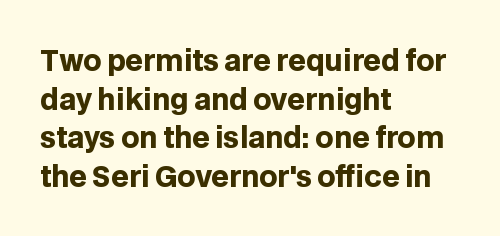
{"serif": "no", "italic": "no", "bold": "yes", "weight": "heavy", "width": "normal", "stroke_contrast": "low", "x_height": "large", "monospaced": "no", "underline": "no", "align": "left", "line_spacing": "normal", "line_spacing_ratio": 1.38, "letter_spacing": "normal", "letter_spacing_em": 0.0, "glyph_px": 28}
